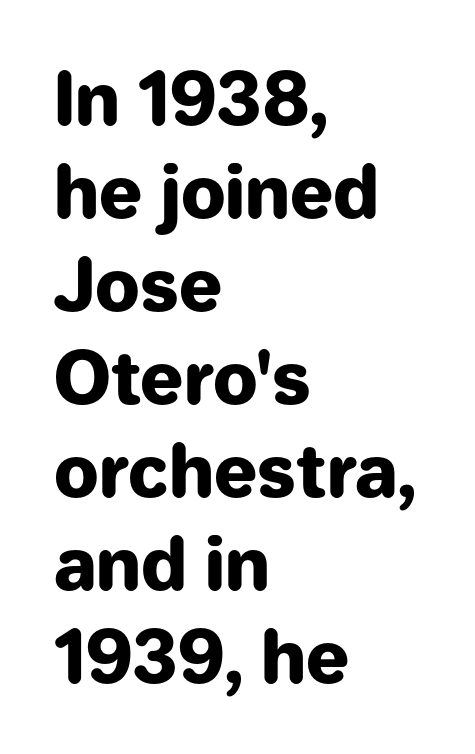
{"serif": "no", "italic": "no", "bold": "yes", "weight": "heavy", "width": "normal", "stroke_contrast": "low", "x_height": "medium", "monospaced": "no", "underline": "no", "align": "left", "line_spacing": "normal", "line_spacing_ratio": 1.31, "letter_spacing": "normal", "letter_spacing_em": 0.0, "glyph_px": 71}
